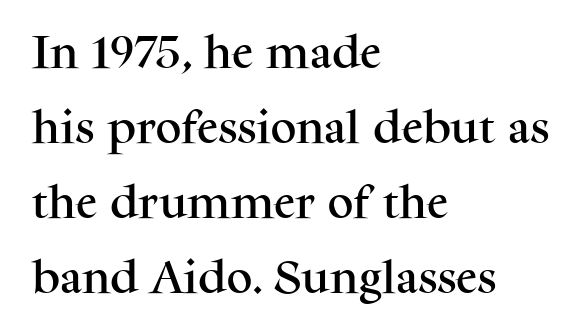
The image shows 36 px serif type, upright; set left-aligned, loose line spacing (2.08x), normal letter spacing, not underlined; medium stroke contrast and a medium x-height.
